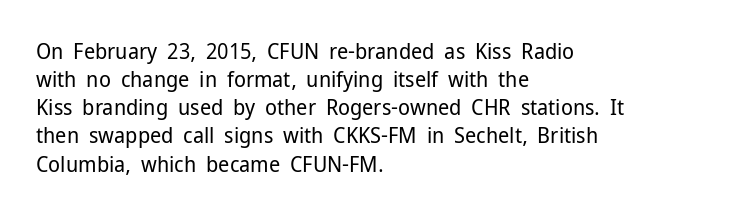
The image shows 22 px text type, upright; set left-aligned, normal line spacing (1.28x), normal letter spacing, not underlined.
